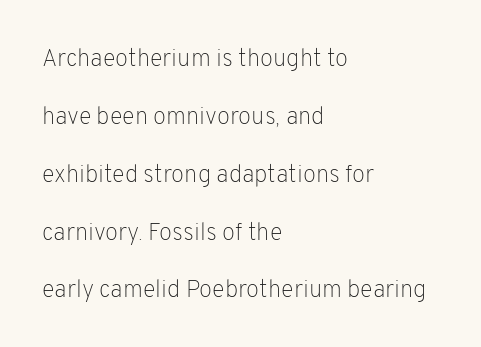
{"italic": "no", "bold": "no", "underline": "no", "align": "left", "line_spacing": "loose", "line_spacing_ratio": 2.41, "letter_spacing": "normal", "letter_spacing_em": 0.0, "glyph_px": 24}
